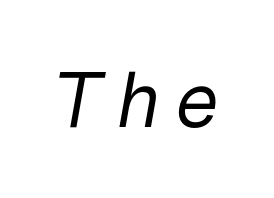
The letters advance in unequal steps, a hallmark of proportional type. Notice how the stems are inclined rather than vertical — that's the hallmark of italics. Stems and bowls with no extra thickness — not bold. Quick note: underline off.
